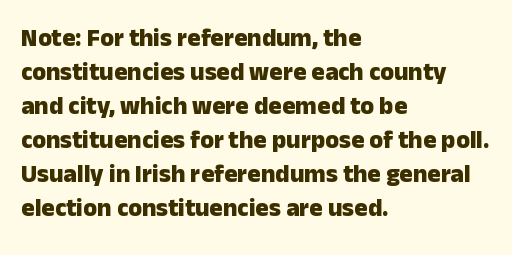
Q: Is the text bold? A: Yes.
Q: Is the text italic (slanted)? A: No, it is upright.
Q: Is the text underlined? A: No.
Q: How is the paragraph aligned? A: Left-aligned.
Q: Is the spacing between letters normal or unusually wide? A: Normal.
Q: Is the spacing between lines tight, normal or loose? A: Normal.
